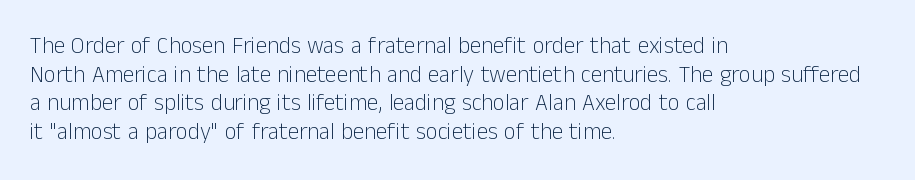
The lines sit at an ordinary, default distance from one another. The text block is weighted toward the left margin, trailing off unevenly rightward. Tracking value appears to be zero — textbook default spacing. Has an underline been added? It has not. Stroke mass is kept to a normal reading level or below.
